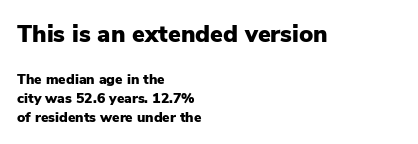
{"italic": "no", "bold": "yes", "underline": "no", "align": "left", "line_spacing": "normal", "line_spacing_ratio": 1.36, "letter_spacing": "normal", "letter_spacing_em": 0.0, "larger_block": "first", "size_ratio": 1.71, "glyph_px": 24}
